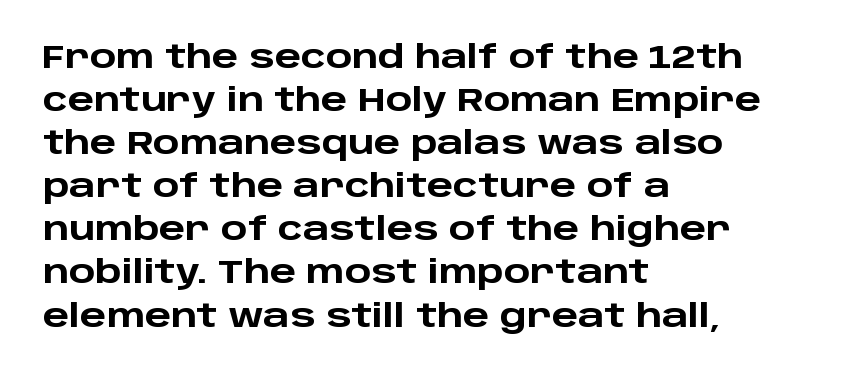
Set as a true bold cut, around the 700 mark. Tracking here is standard; glyphs follow each other at the usual distance. A sans-serif font was chosen for this passage. The paragraph has a hard left edge and a soft right edge. Any mark beneath the type? The region is blank. Spacing verdict: proportional, widths tailored to each character.
